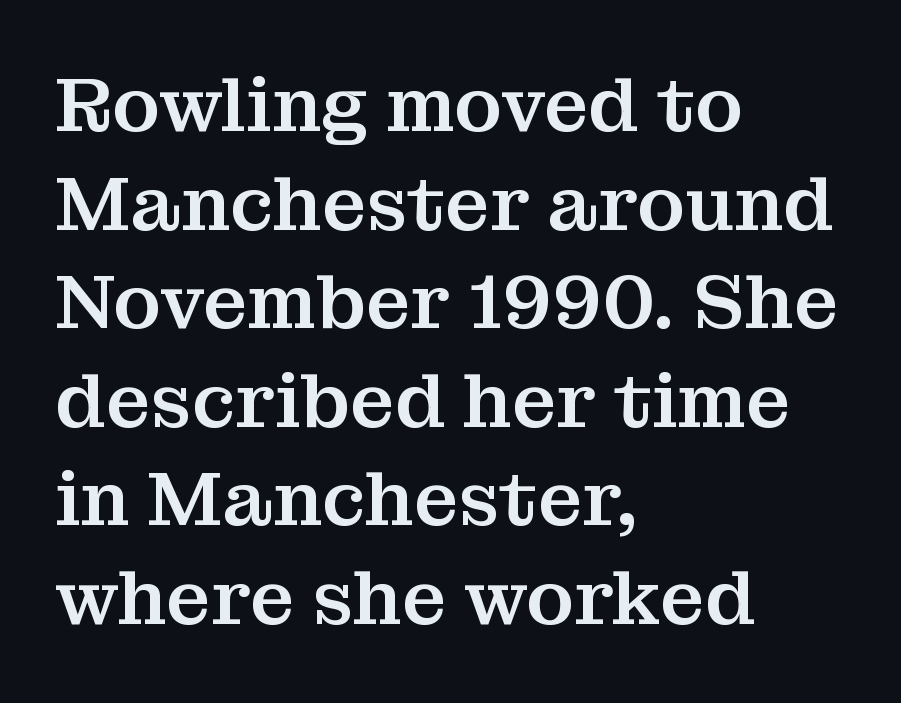
{"serif": "yes", "italic": "no", "width": "normal", "stroke_contrast": "medium", "x_height": "medium", "monospaced": "no", "underline": "no", "align": "left", "line_spacing": "normal", "line_spacing_ratio": 1.28, "letter_spacing": "normal", "letter_spacing_em": 0.0, "glyph_px": 77}
